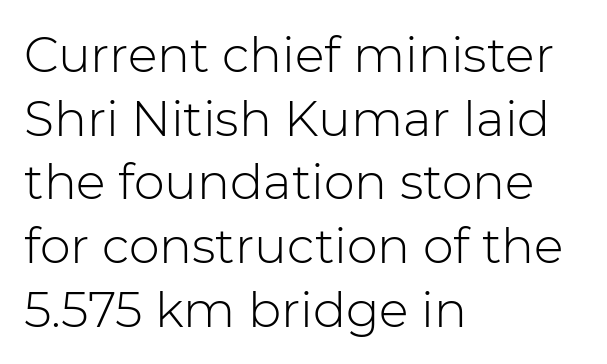
{"serif": "no", "italic": "no", "bold": "no", "weight": "light", "width": "normal", "stroke_contrast": "low", "x_height": "medium", "monospaced": "no", "underline": "no", "align": "left", "line_spacing": "normal", "line_spacing_ratio": 1.3, "letter_spacing": "normal", "letter_spacing_em": 0.0, "glyph_px": 49}
